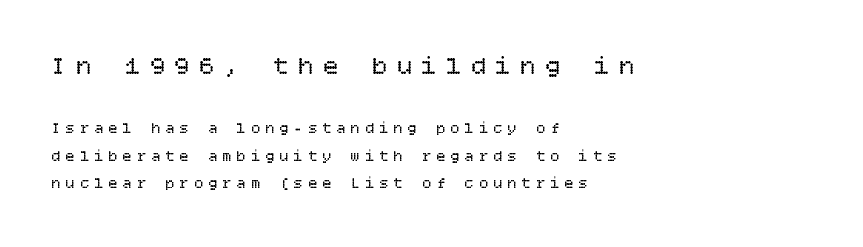
{"italic": "no", "bold": "no", "underline": "no", "align": "left", "line_spacing_ratio": 1.83, "letter_spacing": "wide", "letter_spacing_em": 0.35, "larger_block": "first", "size_ratio": 1.73, "glyph_px": 26}
